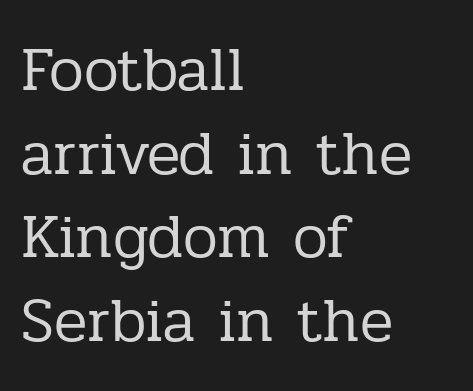
The image shows 62 px regular-weight serif type, upright; set left-aligned, normal line spacing (1.35x), normal letter spacing, not underlined; low stroke contrast and a medium x-height.
